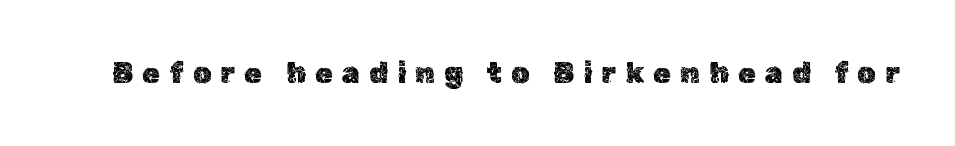
If you drew a line through each stem, it would be perfectly vertical. Bare-footed words on every line. The letters advance in unequal steps, a hallmark of proportional type. Students, note that the glyphs here are deliberately spaced far apart.
